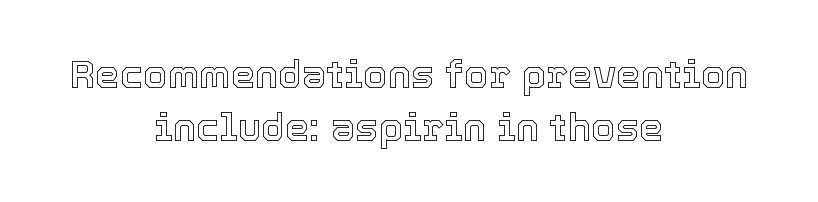
Only glyphs here, with clear space below each row. Each new line begins a customary step beneath the previous one. You could not count columns in this text — the font is proportionally spaced. Italic: no, the glyphs are upright roman.
